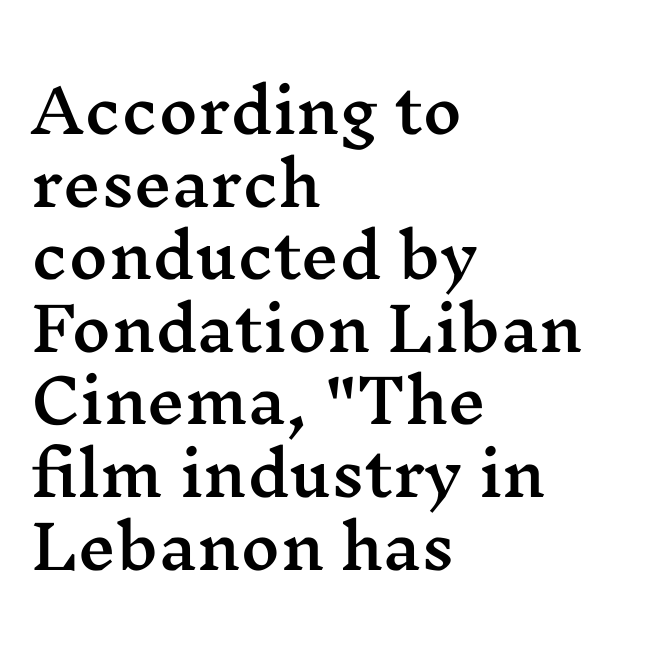
The image shows 60 px wide serif type, upright; set left-aligned, line spacing 1.21x, normal letter spacing, not underlined; medium stroke contrast and a medium x-height.
